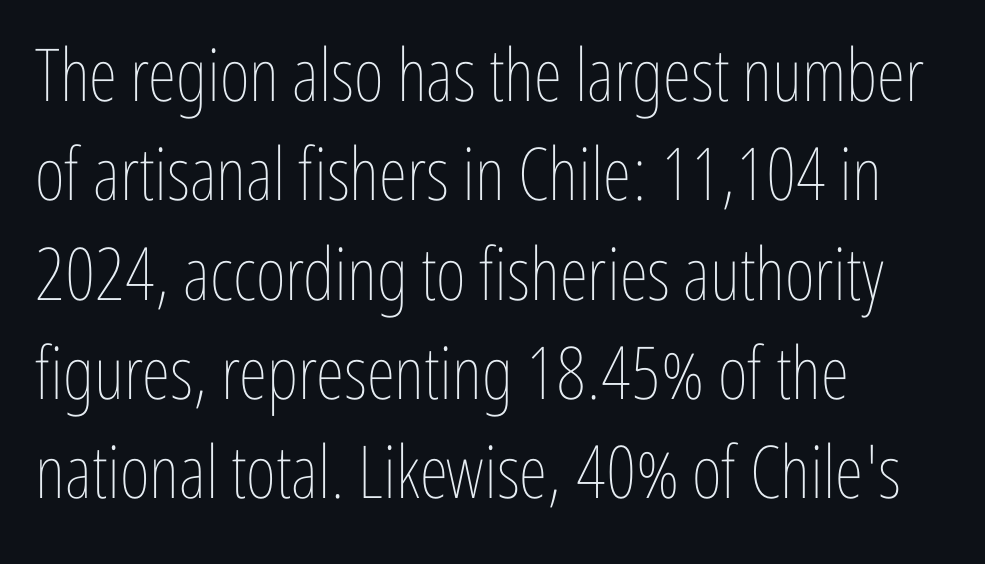
{"italic": "no", "bold": "no", "weight": "thin", "width": "condensed", "stroke_contrast": "low", "x_height": "medium", "monospaced": "no", "underline": "no", "align": "left", "line_spacing": "normal", "line_spacing_ratio": 1.36, "letter_spacing": "normal", "letter_spacing_em": 0.0, "glyph_px": 73}
